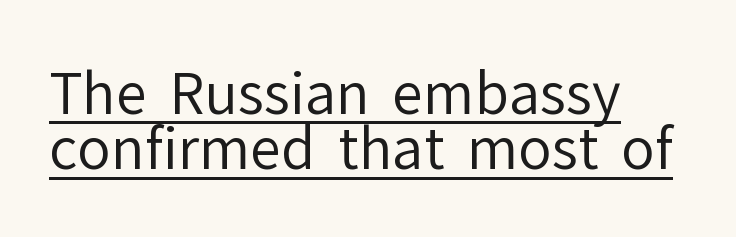
The image shows 56 px regular-weight sans-serif type, upright; set left-aligned, tight line spacing (0.99x), normal letter spacing, underlined; low stroke contrast and a medium x-height.
